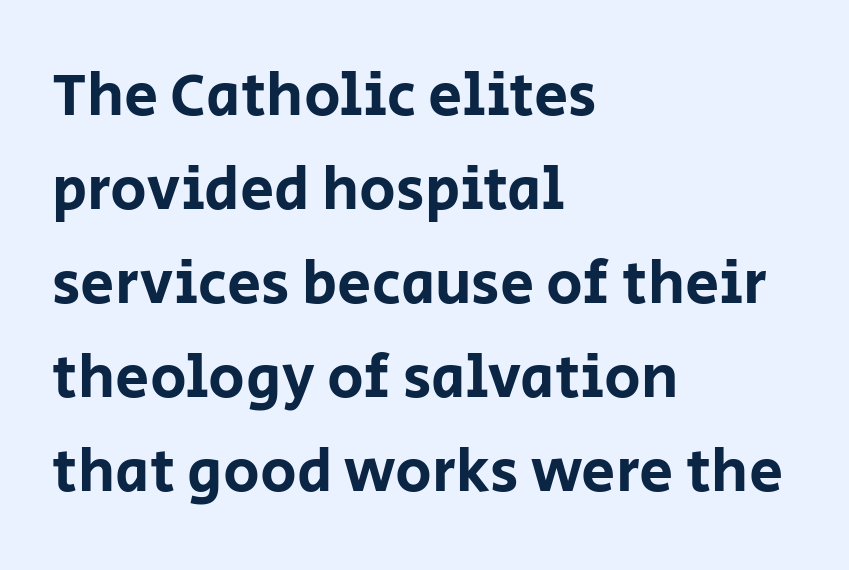
{"serif": "no", "italic": "no", "width": "normal", "stroke_contrast": "low", "x_height": "large", "monospaced": "no", "underline": "no", "align": "left", "line_spacing": "normal", "line_spacing_ratio": 1.54, "letter_spacing": "normal", "letter_spacing_em": 0.0, "glyph_px": 61}
